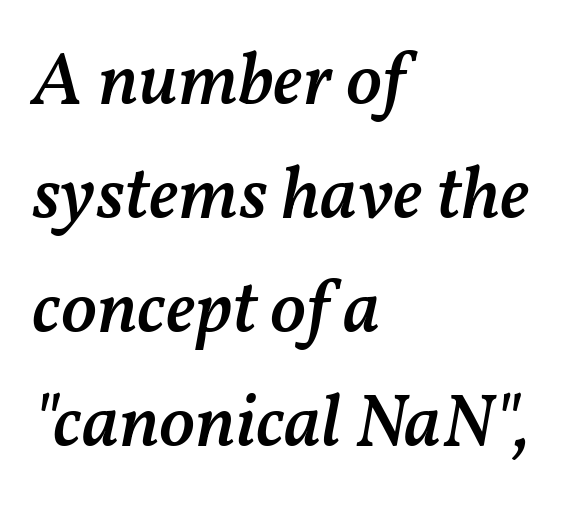
{"italic": "yes", "lean": "right", "slant_degrees": 11, "bold": "semi", "weight": "semibold", "width": "normal", "stroke_contrast": "medium", "x_height": "medium", "monospaced": "no", "underline": "no", "align": "left", "line_spacing": "normal", "line_spacing_ratio": 1.52, "letter_spacing": "normal", "letter_spacing_em": 0.0, "glyph_px": 75}
